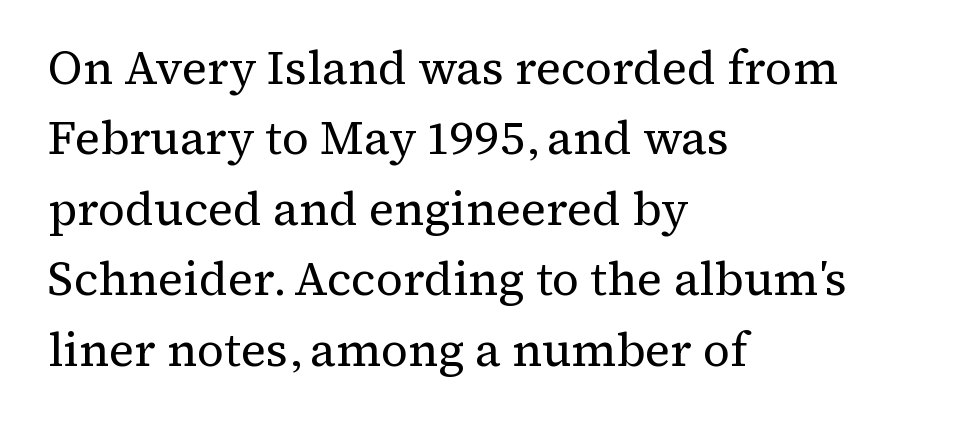
The image shows 47 px regular-weight serif type, upright; set left-aligned, normal line spacing (1.5x), normal letter spacing, not underlined; medium stroke contrast and a medium x-height.
